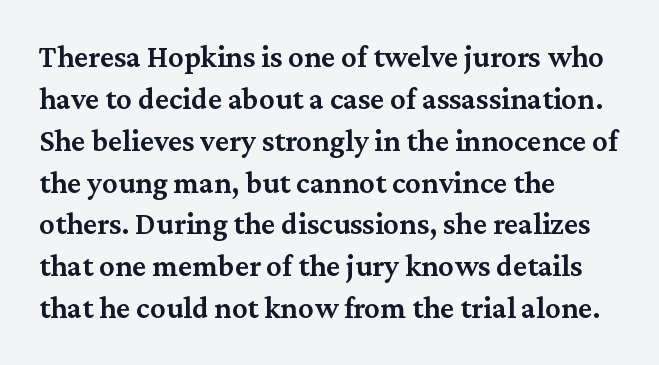
Regular leading. Tracking value appears to be zero — textbook default spacing. Quick note: not italic, upright. A fair bit of extra ink — the face is semibold, not bold.
